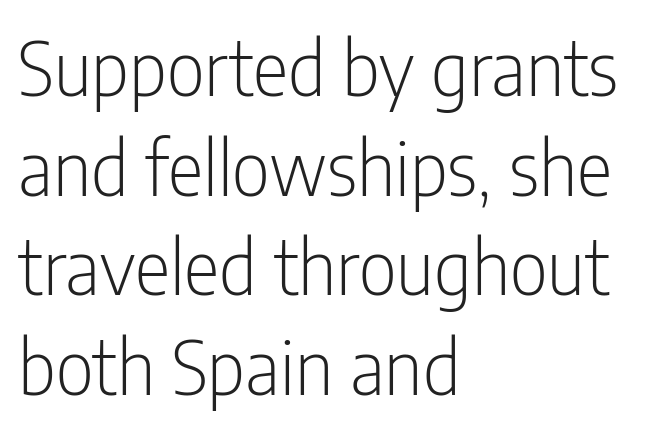
The image shows 75 px light, condensed sans-serif type, upright; set left-aligned, normal line spacing (1.33x), normal letter spacing, not underlined; low stroke contrast and a medium x-height.
